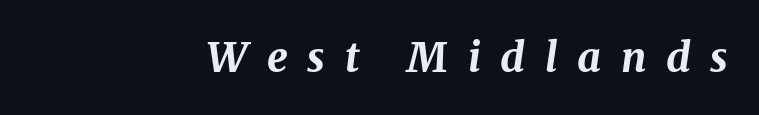
Characters are canted at an angle relative to the baseline's perpendicular. Weight: bold. The rendering uses natural spacing where letterforms have individual widths. Descender tails drop into unmarked territory.
